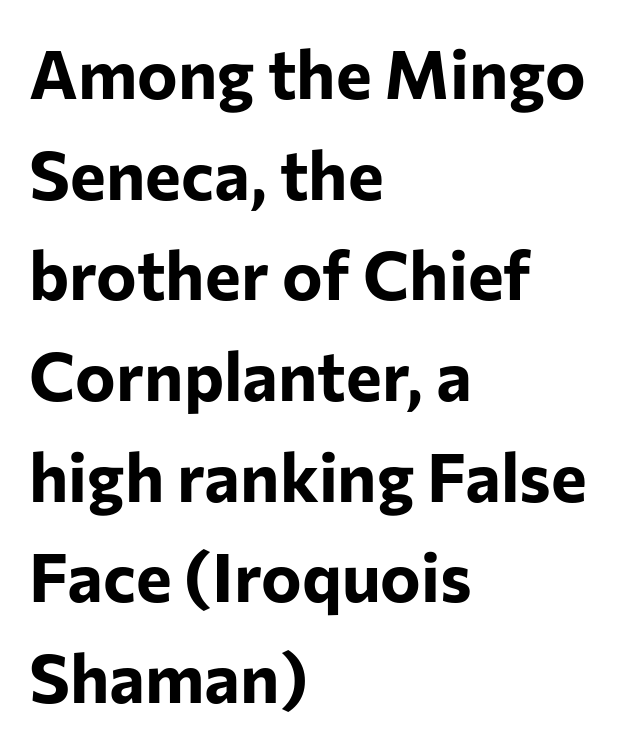
Q: Is the text bold? A: Yes.
Q: Is the text italic (slanted)? A: No, it is upright.
Q: Is the typeface a serif or a sans-serif typeface? A: Sans-serif.
Q: Is the text underlined? A: No.
Q: How is the paragraph aligned? A: Left-aligned.
Q: Is the spacing between letters normal or unusually wide? A: Normal.
Q: Is the spacing between lines tight, normal or loose? A: Normal.
Q: Width (condensed, normal, or wide)? A: Normal.
Q: Stroke contrast? A: Low.
Q: x-height? A: Medium.
Q: Monospaced? A: No.
